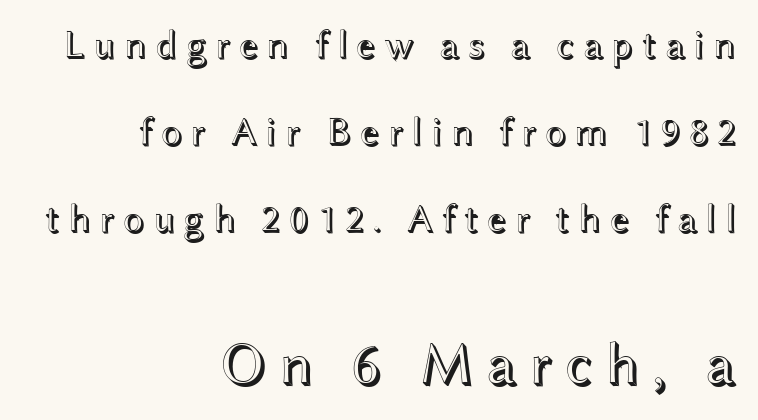
{"italic": "no", "width": "wide", "x_height": "medium", "monospaced": "no", "underline": "no", "align": "right", "line_spacing": "loose", "line_spacing_ratio": 2.17, "larger_block": "second", "size_ratio": 1.5, "glyph_px": 60}
